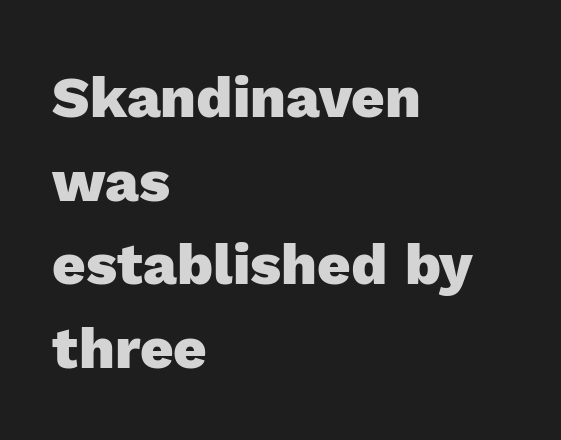
Q: Is the text bold? A: Yes.
Q: Is the text italic (slanted)? A: No, it is upright.
Q: Is the typeface a serif or a sans-serif typeface? A: Sans-serif.
Q: Is the text underlined? A: No.
Q: How is the paragraph aligned? A: Left-aligned.
Q: Is the spacing between letters normal or unusually wide? A: Normal.
Q: Is the spacing between lines tight, normal or loose? A: Normal.
Q: Width (condensed, normal, or wide)? A: Normal.
Q: x-height? A: Medium.
Q: Monospaced? A: No.
